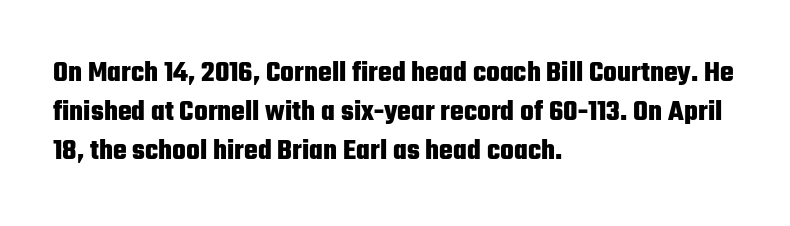
Where is the straight margin? On the left. These lines are rendered in a variable-pitch font. The lines sit at an ordinary, default distance from one another. Weight check: bold — yes, fully. Rendered with straight, roman letterforms.
